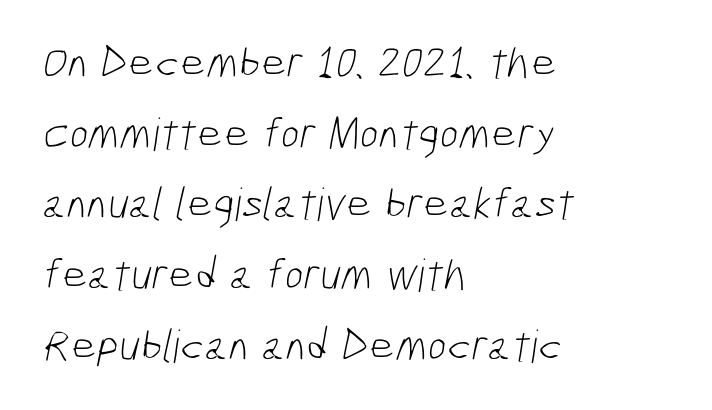
Q: Is the text bold? A: No.
Q: Is the typeface a serif or a sans-serif typeface? A: Sans-serif.
Q: Is the text underlined? A: No.
Q: How is the paragraph aligned? A: Left-aligned.
Q: Is the spacing between letters normal or unusually wide? A: Normal.
Q: Is the spacing between lines tight, normal or loose? A: Normal.
Q: Width (condensed, normal, or wide)? A: Condensed.
Q: Stroke contrast? A: Low.
Q: x-height? A: Medium.
Q: Monospaced? A: No.
